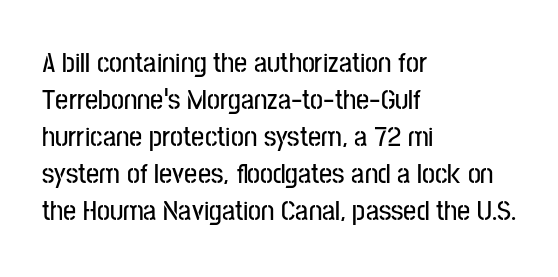
The image shows 29 px condensed sans-serif type, upright; set left-aligned, normal line spacing (1.28x), normal letter spacing, not underlined; low stroke contrast and a medium x-height.
